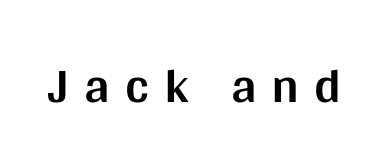
Q: Is the text bold? A: Yes.
Q: Is the text italic (slanted)? A: No, it is upright.
Q: Is the typeface a serif or a sans-serif typeface? A: Sans-serif.
Q: Is the text underlined? A: No.
Q: Is the spacing between letters normal or unusually wide? A: Unusually wide.
Q: Width (condensed, normal, or wide)? A: Normal.
Q: Stroke contrast? A: Medium.
Q: x-height? A: Large.
Q: Monospaced? A: No.
